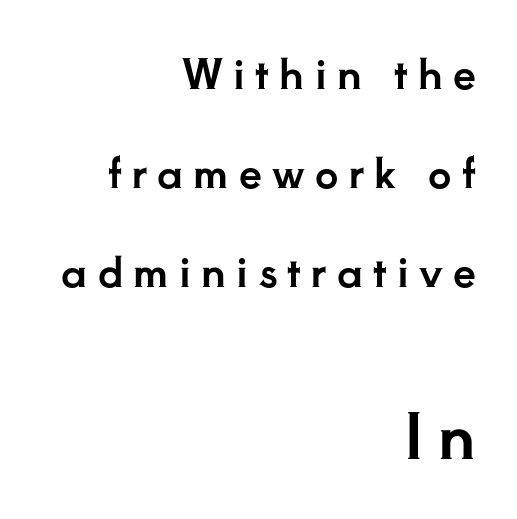
Check the space under the baseline: it is left empty. Spacing verdict: proportional, widths tailored to each character. Teacher's note: observe the even right margin — that is flush-right alignment. In terms of letterspacing, this is a distinctly airy, spread setting.
